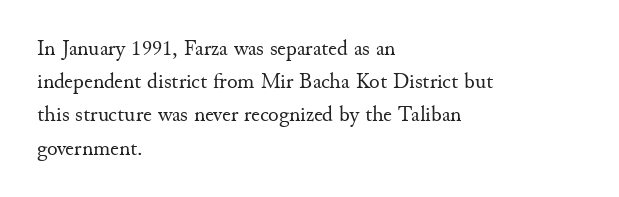
Q: Is the text bold? A: No.
Q: Is the text italic (slanted)? A: No, it is upright.
Q: Is the text underlined? A: No.
Q: How is the paragraph aligned? A: Left-aligned.
Q: Is the spacing between letters normal or unusually wide? A: Normal.
Q: Is the spacing between lines tight, normal or loose? A: Normal.
